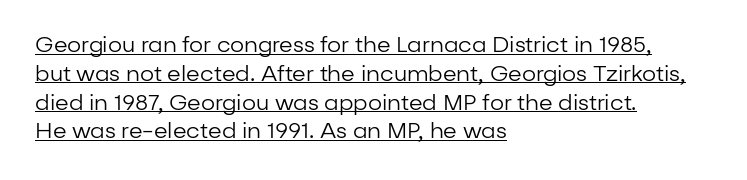
{"italic": "no", "bold": "no", "underline": "yes", "align": "left", "line_spacing": "normal", "line_spacing_ratio": 1.31, "letter_spacing": "normal", "letter_spacing_em": 0.0, "glyph_px": 22}
